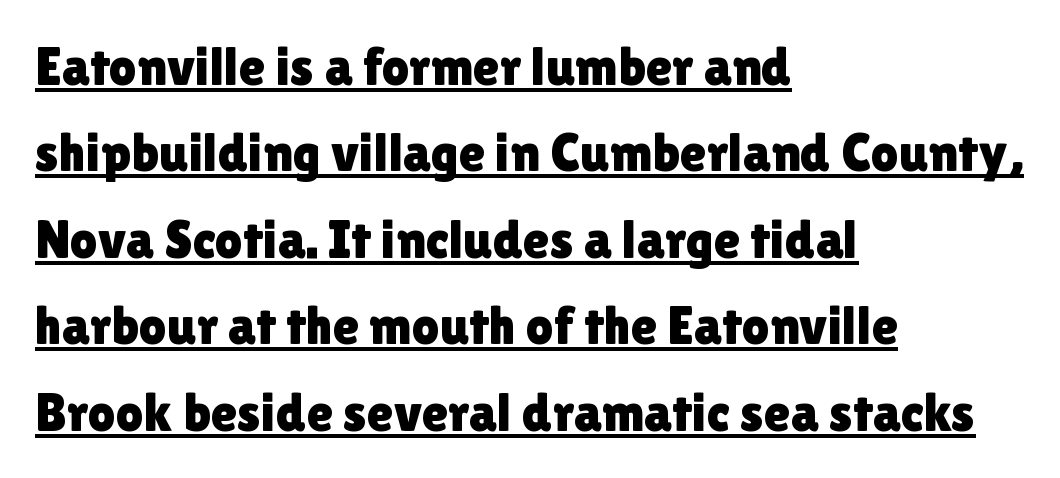
Is this a fixed-width face? No — the glyphs have proportional, varying widths. The passage is arranged the way most books set body copy — flush left. The vertical gap from one line to the next is medium. Designer's note — italics off, roman on.
